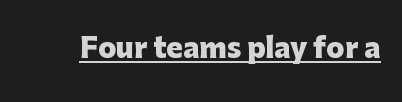
The image shows 27 px bold type, upright; set normal letter spacing, underlined.
